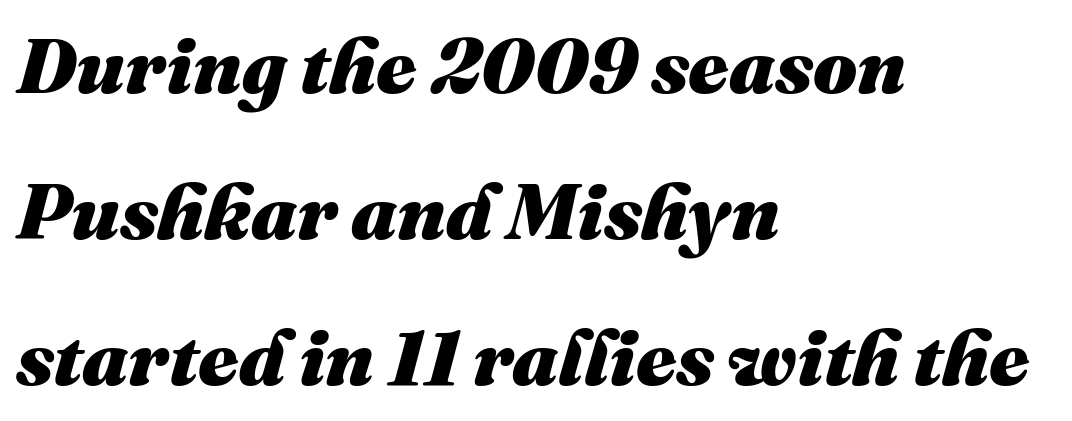
The image shows 78 px heavy type, italic (leaning right); set left-aligned, line spacing 1.87x, normal letter spacing, not underlined; medium stroke contrast and a medium x-height.
